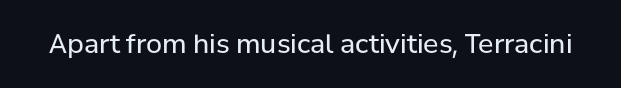
A roman cut, with each character standing at attention. Decoration check: the copy has no underline. The gaps between neighbouring characters are ordinary and unremarkable. Bold? No — there's no thickening of the strokes.
